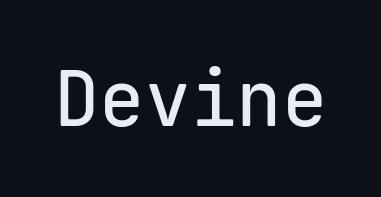
{"serif": "no", "italic": "no", "width": "normal", "stroke_contrast": "low", "x_height": "medium", "monospaced": "yes", "underline": "no", "letter_spacing": "normal", "letter_spacing_em": 0.0, "glyph_px": 76}
